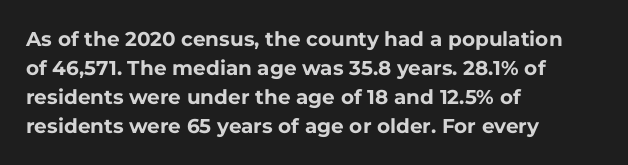
The image shows 20 px bold type, upright; set left-aligned, normal line spacing (1.45x), normal letter spacing, not underlined.
